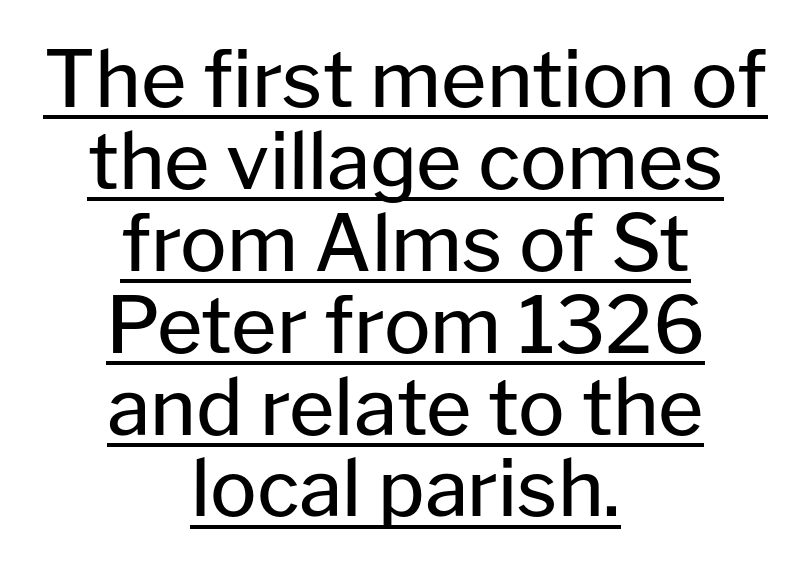
{"serif": "no", "italic": "no", "bold": "no", "weight": "regular", "width": "normal", "stroke_contrast": "low", "x_height": "medium", "monospaced": "no", "underline": "yes", "align": "center", "line_spacing": "tight", "line_spacing_ratio": 1.05, "letter_spacing": "normal", "letter_spacing_em": 0.0, "glyph_px": 78}
